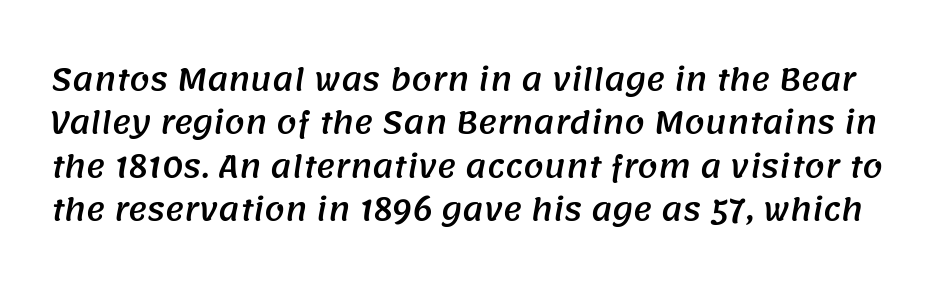
{"serif": "no", "width": "normal", "stroke_contrast": "medium", "x_height": "large", "monospaced": "no", "underline": "no", "line_spacing": "normal", "line_spacing_ratio": 1.5, "letter_spacing": "normal", "letter_spacing_em": 0.0, "glyph_px": 29}
